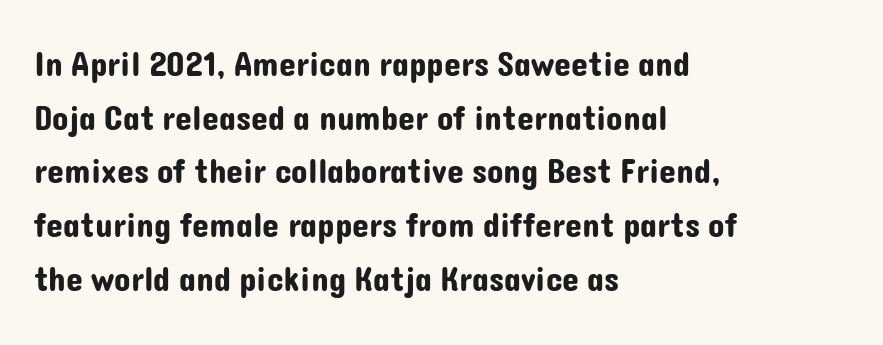
The image shows 34 px sans-serif type, upright; set left-aligned, normal line spacing (1.58x), normal letter spacing, not underlined; low stroke contrast and a medium x-height.
